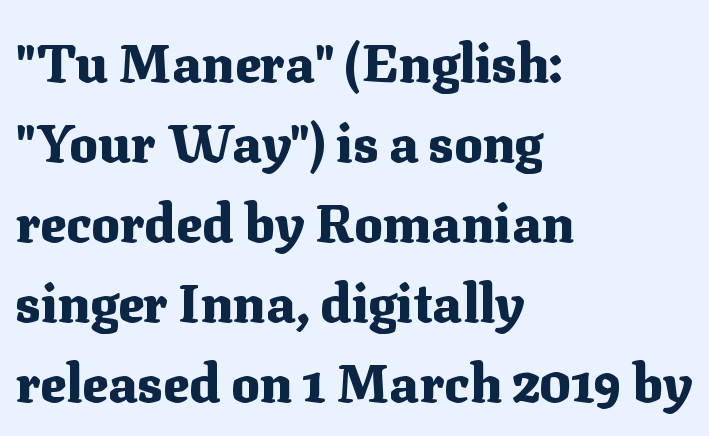
Plain, unruled lines of type. Type style note: has serifs. Posture: upright roman. What weight is shown? A full bold with thick strokes.
